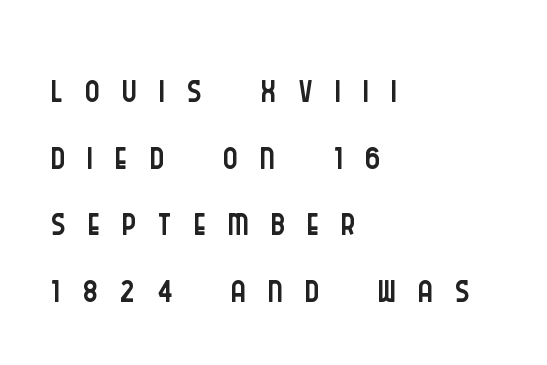
Q: Is the text bold? A: No.
Q: Is the text italic (slanted)? A: No, it is upright.
Q: Is the typeface a serif or a sans-serif typeface? A: Sans-serif.
Q: Is the text underlined? A: No.
Q: How is the paragraph aligned? A: Left-aligned.
Q: Is the spacing between letters normal or unusually wide? A: Unusually wide.
Q: Width (condensed, normal, or wide)? A: Condensed.
Q: Stroke contrast? A: Low.
Q: x-height? A: Large.
Q: Monospaced? A: No.
